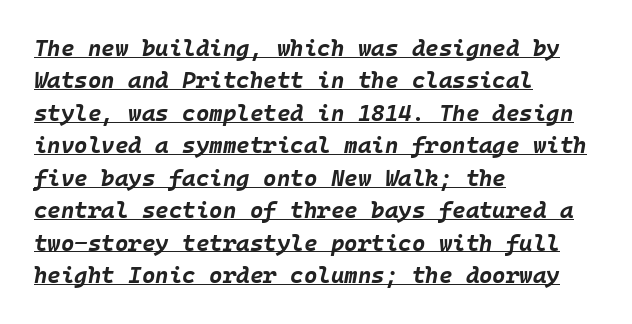
Students, observe: this is what conventionally led text looks like. Students, observe the line beneath the letters — that is underlining. When letters slant like this, we call the style italic. Default kerning and tracking; the words read as compact shapes.
